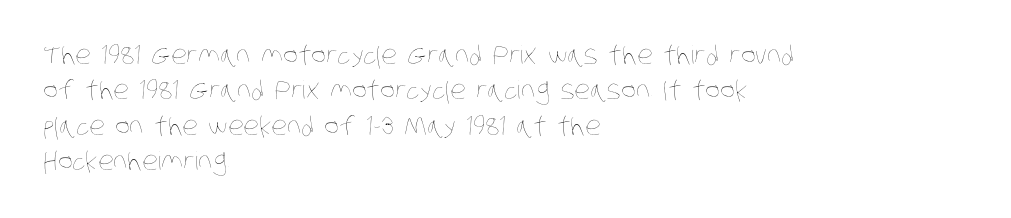
{"bold": "no", "underline": "no", "align": "left", "line_spacing": "normal", "line_spacing_ratio": 1.42, "letter_spacing": "normal", "letter_spacing_em": 0.0, "glyph_px": 25}
